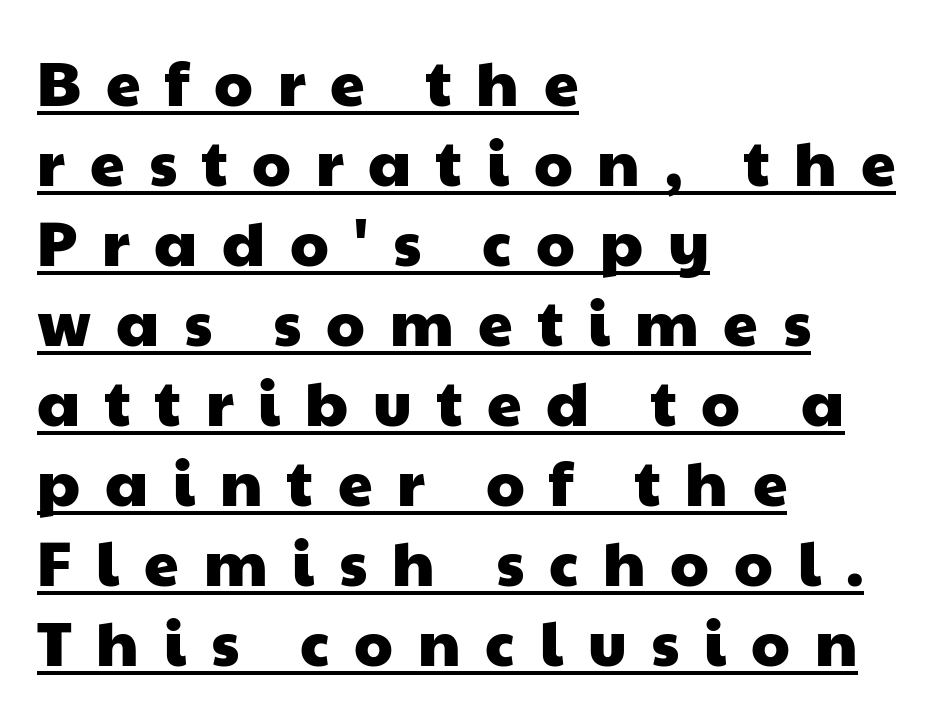
The image shows 62 px wide sans-serif type; set left-aligned, normal line spacing (1.29x), unusually wide letter spacing (+0.4 em), underlined; low stroke contrast and a medium x-height.
